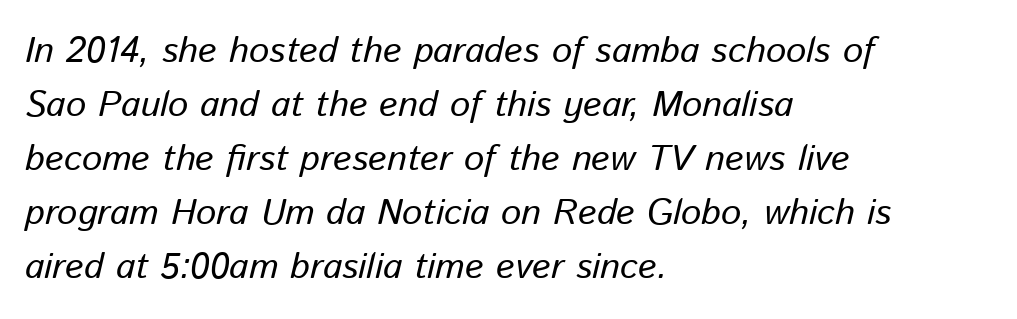
The image shows 36 px text type, italic (leaning right); set left-aligned, normal line spacing (1.5x), normal letter spacing, not underlined; low stroke contrast and a medium x-height.
